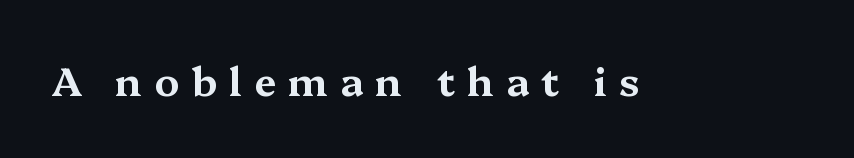
{"serif": "yes", "italic": "no", "width": "wide", "stroke_contrast": "medium", "x_height": "medium", "monospaced": "no", "underline": "no", "letter_spacing": "wide", "letter_spacing_em": 0.3, "glyph_px": 40}
